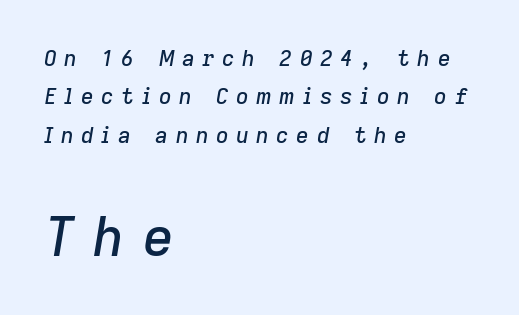
Q: Is the text italic (slanted)? A: Yes, it leans right by about 9 degrees.
Q: Is the text underlined? A: No.
Q: How is the paragraph aligned? A: Left-aligned.
Q: Is the spacing between letters normal or unusually wide? A: Unusually wide.
Q: Which block of text is set in a larger size, the first (top) or the second (bottom)? A: The second (bottom) one.
Q: Width (condensed, normal, or wide)? A: Normal.
Q: Stroke contrast? A: Low.
Q: x-height? A: Medium.
Q: Monospaced? A: No.
